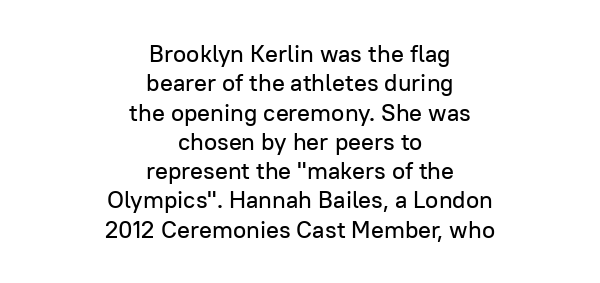
Centered paragraph, ragged on both sides. This sample uses plain, unmodified letter spacing. Words float on clear page, feet unadorned. Does the lettering tilt? It doesn't — this is upright.
